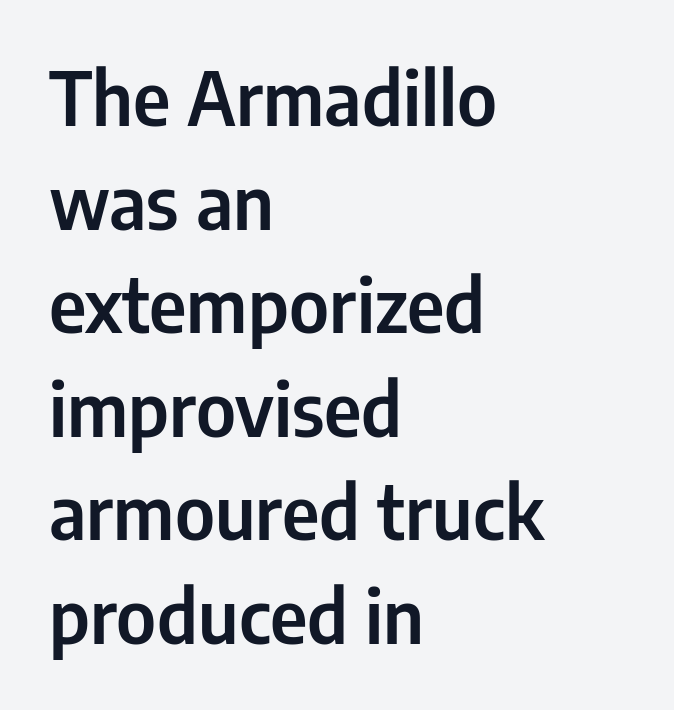
Q: Is the text italic (slanted)? A: No, it is upright.
Q: Is the typeface a serif or a sans-serif typeface? A: Sans-serif.
Q: Is the text underlined? A: No.
Q: How is the paragraph aligned? A: Left-aligned.
Q: Is the spacing between letters normal or unusually wide? A: Normal.
Q: Is the spacing between lines tight, normal or loose? A: Normal.
Q: Width (condensed, normal, or wide)? A: Condensed.
Q: Stroke contrast? A: Low.
Q: x-height? A: Medium.
Q: Monospaced? A: No.
